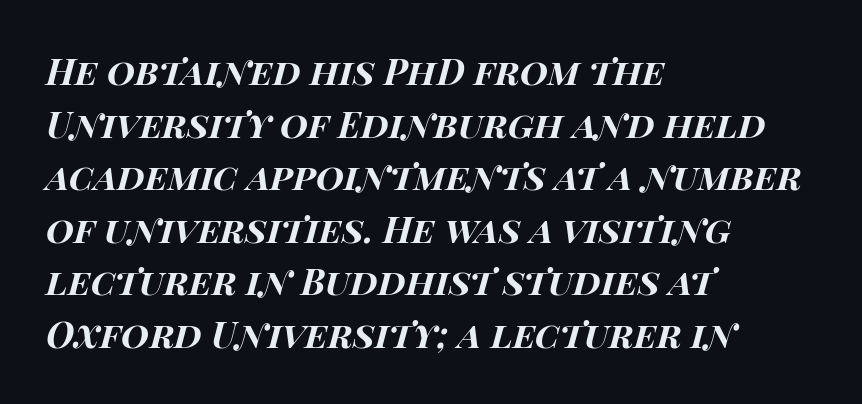
These lines keep a tight, regular rhythm from letter to letter. Compared with typical paragraphs, the rows here are spaced about the same. The glyphs have the mass of a bold cut. It's the slanting kind of type. Reading down the block, your eye returns to a fixed left position each line.
